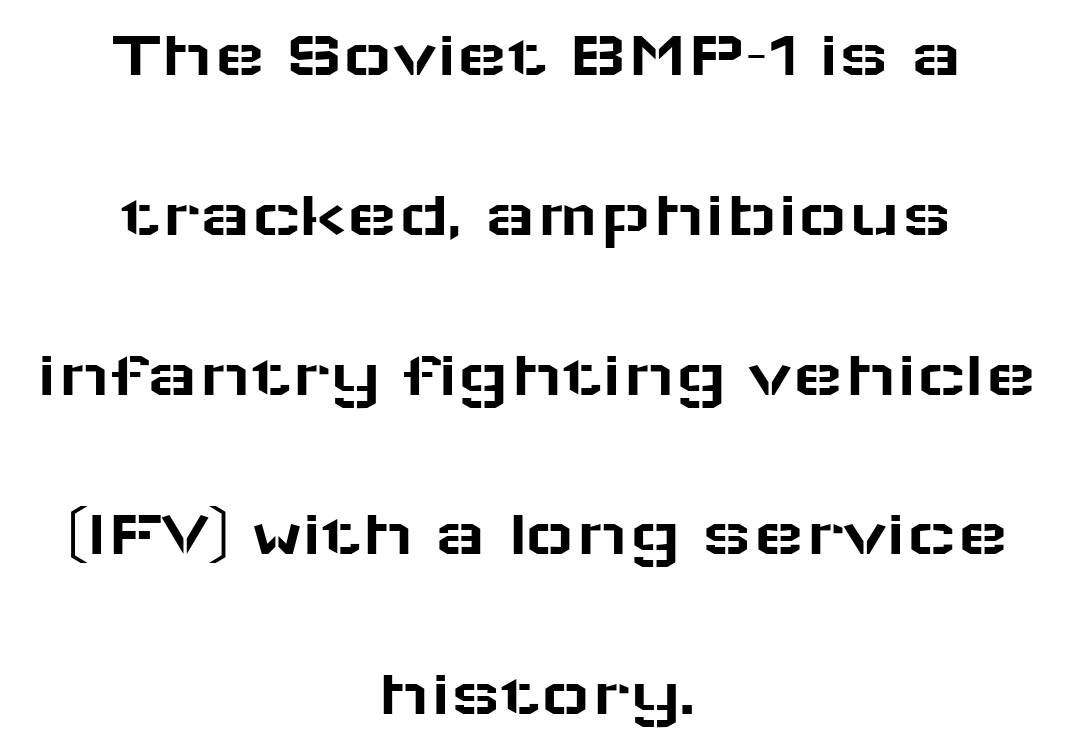
The image shows 68 px wide sans-serif type, upright; set centered, loose line spacing (2.35x), normal letter spacing, not underlined; low stroke contrast and a medium x-height.
